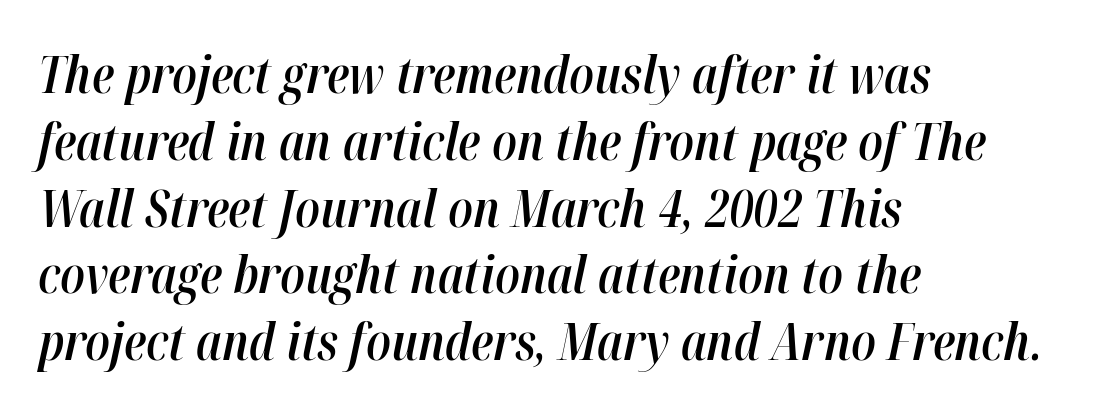
Q: Is the text bold? A: Semi-bold.
Q: Is the text italic (slanted)? A: Yes, it leans right by about 12 degrees.
Q: Is the text underlined? A: No.
Q: How is the paragraph aligned? A: Left-aligned.
Q: Is the spacing between letters normal or unusually wide? A: Normal.
Q: Is the spacing between lines tight, normal or loose? A: Normal.
Q: Width (condensed, normal, or wide)? A: Condensed.
Q: Stroke contrast? A: High.
Q: x-height? A: Medium.
Q: Monospaced? A: No.
